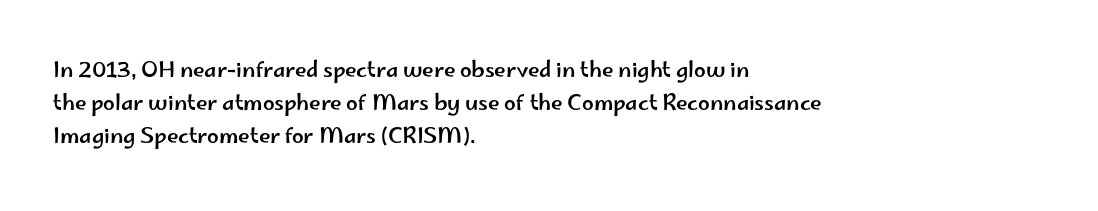
The image shows 21 px text type, upright; set left-aligned, normal line spacing (1.58x), normal letter spacing, not underlined.
